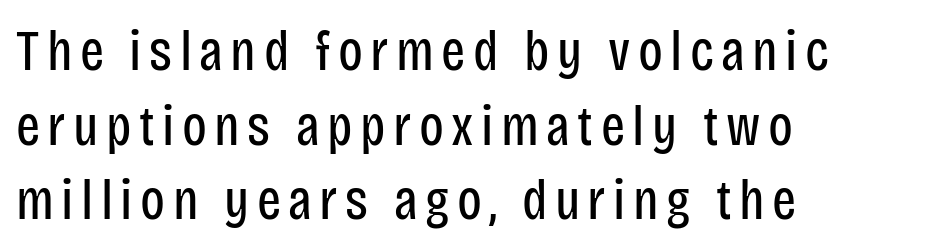
Q: Is the text bold? A: No.
Q: Is the text italic (slanted)? A: No, it is upright.
Q: Is the typeface a serif or a sans-serif typeface? A: Sans-serif.
Q: Is the text underlined? A: No.
Q: How is the paragraph aligned? A: Left-aligned.
Q: Is the spacing between lines tight, normal or loose? A: Normal.
Q: Width (condensed, normal, or wide)? A: Condensed.
Q: Stroke contrast? A: Low.
Q: x-height? A: Large.
Q: Monospaced? A: No.
